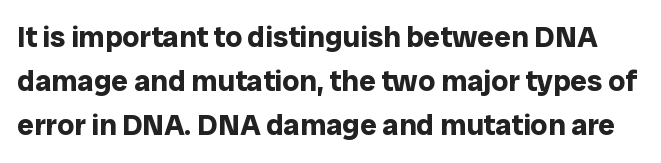
Type without underlining. Honestly, the letter spacing is just normal — you wouldn't notice it. Spacing verdict: proportional, widths tailored to each character. Leading matches the norm, producing a regular column. Serifs: no, the terminals of the letterforms are clean. Ascenders rise straight up at ninety degrees.
